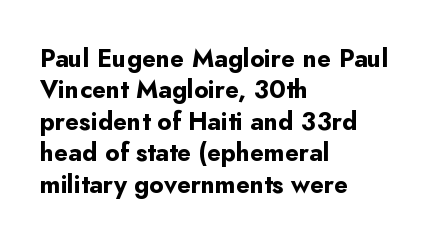
{"italic": "no", "bold": "yes", "underline": "no", "align": "left", "line_spacing": "normal", "line_spacing_ratio": 1.26, "letter_spacing": "normal", "letter_spacing_em": 0.0, "glyph_px": 25}
